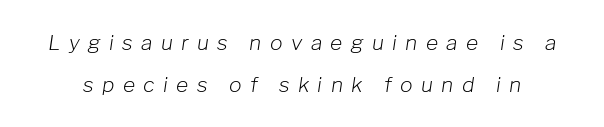
Q: Is the text bold? A: No.
Q: Is the text italic (slanted)? A: Yes, it leans right by about 8 degrees.
Q: Is the text underlined? A: No.
Q: Is the spacing between letters normal or unusually wide? A: Unusually wide.
Q: Is the spacing between lines tight, normal or loose? A: Loose.
